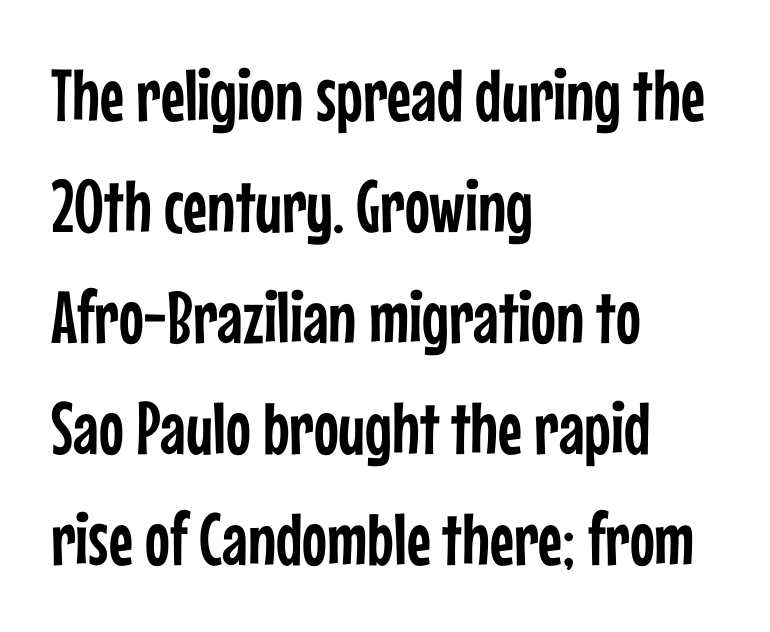
{"serif": "no", "italic": "no", "width": "condensed", "stroke_contrast": "low", "x_height": "medium", "monospaced": "no", "underline": "no", "align": "left", "line_spacing": "normal", "line_spacing_ratio": 1.5, "letter_spacing": "normal", "letter_spacing_em": 0.0, "glyph_px": 74}
